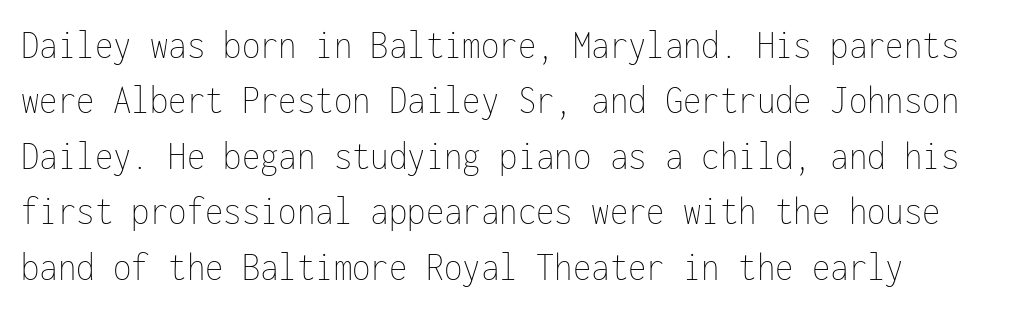
{"italic": "no", "bold": "no", "weight": "thin", "width": "condensed", "stroke_contrast": "low", "x_height": "medium", "monospaced": "yes", "underline": "no", "align": "left", "line_spacing": "normal", "line_spacing_ratio": 1.32, "letter_spacing": "normal", "letter_spacing_em": 0.0, "glyph_px": 42}
